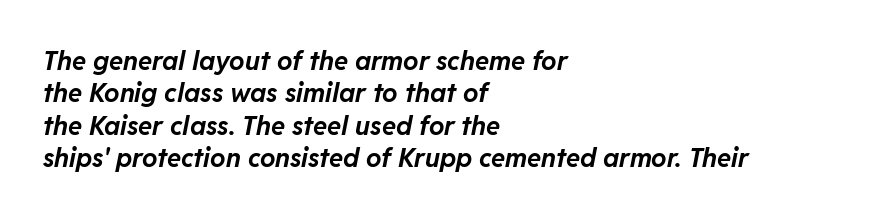
The image shows 26 px bold type, italic (leaning right); set left-aligned, normal line spacing (1.25x), normal letter spacing, not underlined.
